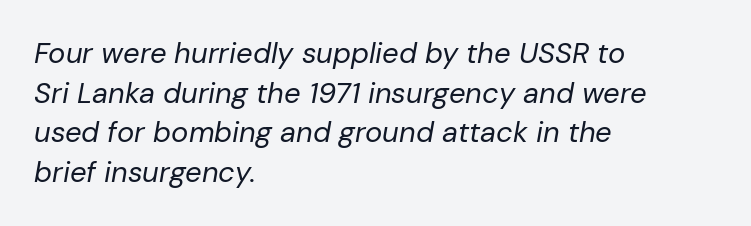
Q: Is the text bold? A: No.
Q: Is the text italic (slanted)? A: Yes, it leans right by about 10 degrees.
Q: Is the text underlined? A: No.
Q: How is the paragraph aligned? A: Left-aligned.
Q: Is the spacing between letters normal or unusually wide? A: Normal.
Q: Is the spacing between lines tight, normal or loose? A: Normal.
Q: Width (condensed, normal, or wide)? A: Normal.
Q: Stroke contrast? A: Low.
Q: x-height? A: Medium.
Q: Monospaced? A: No.
